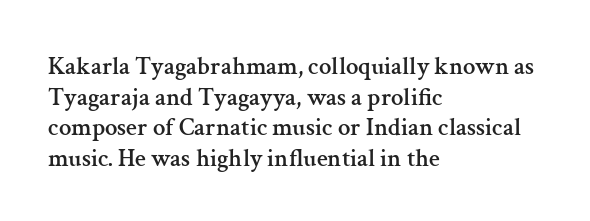
{"italic": "no", "underline": "no", "align": "left", "line_spacing_ratio": 1.23, "letter_spacing": "normal", "letter_spacing_em": 0.0, "glyph_px": 25}
